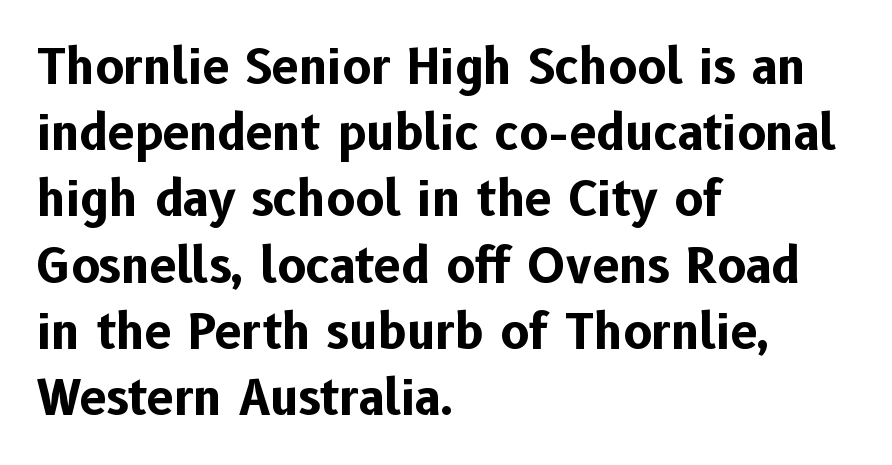
Q: Is the text bold? A: Yes.
Q: Is the text italic (slanted)? A: No, it is upright.
Q: Is the typeface a serif or a sans-serif typeface? A: Sans-serif.
Q: Is the text underlined? A: No.
Q: How is the paragraph aligned? A: Left-aligned.
Q: Is the spacing between letters normal or unusually wide? A: Normal.
Q: Is the spacing between lines tight, normal or loose? A: Normal.
Q: Width (condensed, normal, or wide)? A: Normal.
Q: Stroke contrast? A: Low.
Q: x-height? A: Medium.
Q: Monospaced? A: No.
